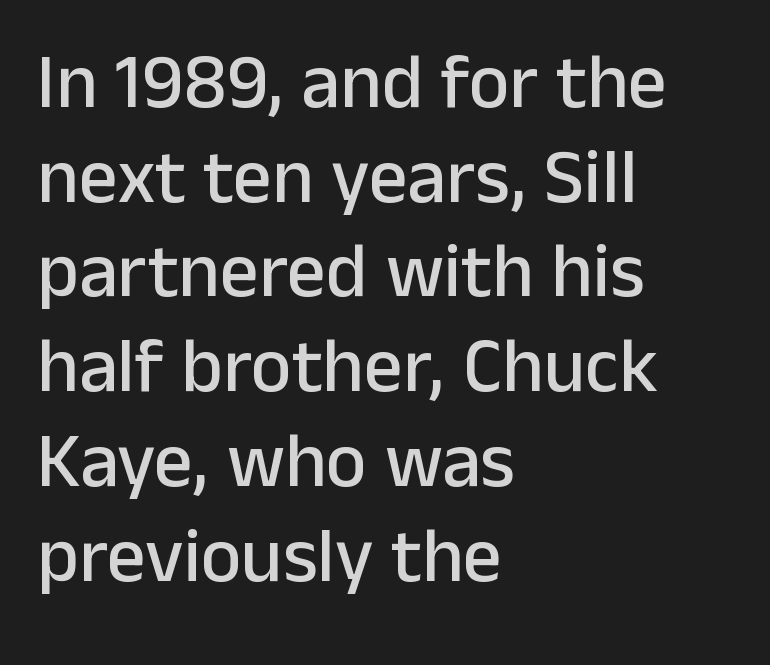
The image shows 77 px sans-serif type, upright; set left-aligned, line spacing 1.23x, normal letter spacing, not underlined; low stroke contrast and a medium x-height.
